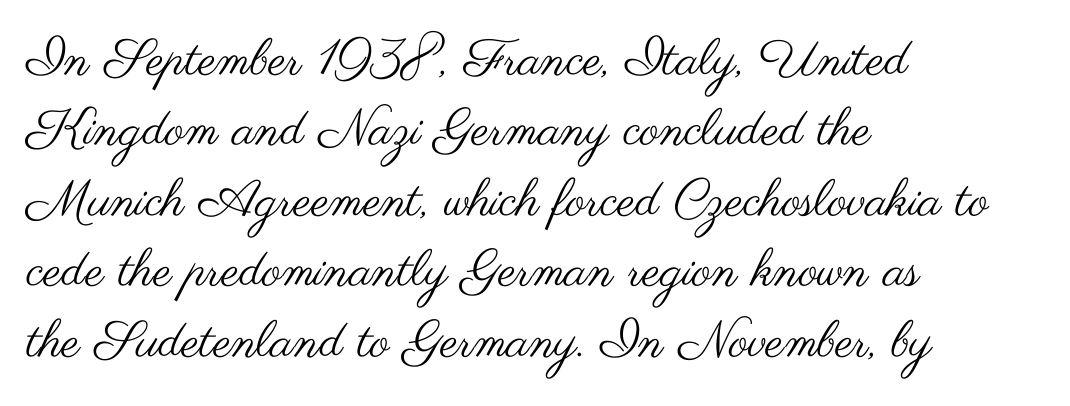
The image shows 51 px regular-weight, wide sans-serif type; set left-aligned, normal line spacing (1.38x), normal letter spacing, not underlined; medium stroke contrast and a small x-height.
